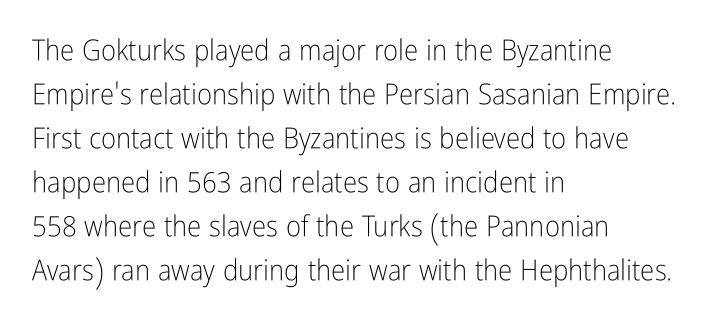
{"serif": "no", "italic": "no", "bold": "no", "weight": "light", "width": "condensed", "stroke_contrast": "low", "x_height": "medium", "monospaced": "no", "underline": "no", "align": "left", "line_spacing": "normal", "line_spacing_ratio": 1.52, "letter_spacing": "normal", "letter_spacing_em": 0.0, "glyph_px": 29}
